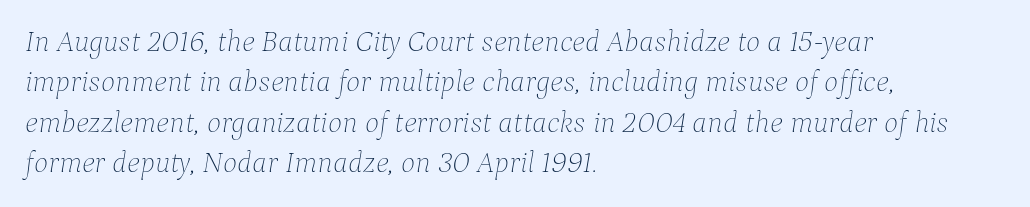
{"italic": "yes", "lean": "right", "slant_degrees": 9, "bold": "no", "weight": "thin", "width": "normal", "stroke_contrast": "low", "x_height": "medium", "monospaced": "no", "underline": "no", "align": "left", "line_spacing": "normal", "line_spacing_ratio": 1.35, "letter_spacing": "normal", "letter_spacing_em": 0.0, "glyph_px": 30}
